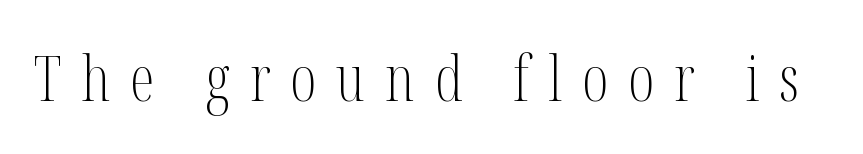
The image shows 62 px light, condensed serif type, upright; set unusually wide letter spacing (+0.32 em), not underlined; medium stroke contrast and a medium x-height.
